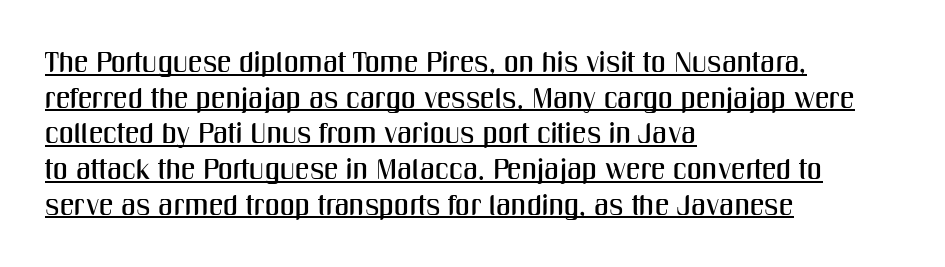
{"serif": "no", "italic": "no", "width": "condensed", "stroke_contrast": "medium", "x_height": "medium", "monospaced": "no", "underline": "yes", "align": "left", "line_spacing_ratio": 1.23, "letter_spacing": "normal", "letter_spacing_em": 0.0, "glyph_px": 29}
